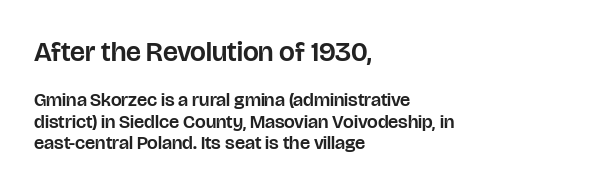
The image shows 28 px sans-serif type, upright; set left-aligned, tight line spacing (1.13x), normal letter spacing, not underlined; the first (top) block is 1.47x larger; low stroke contrast and a large x-height.
